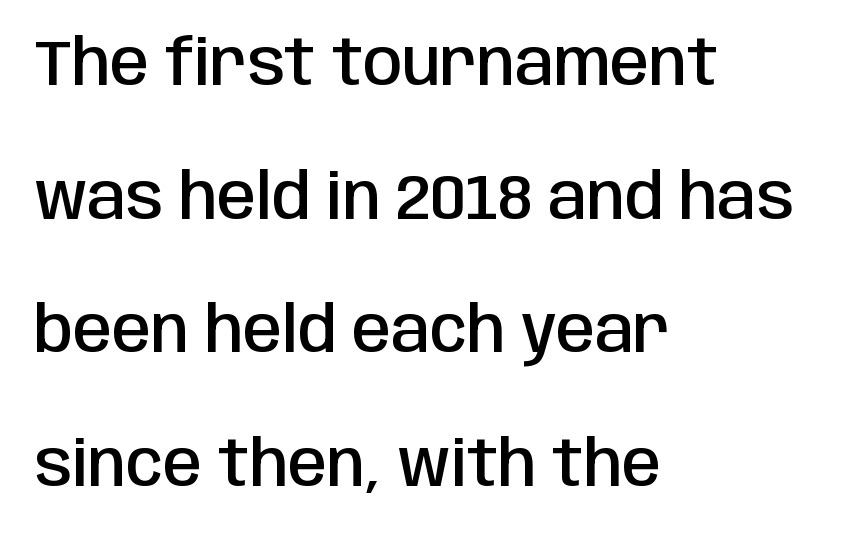
Q: Is the text bold? A: Semi-bold.
Q: Is the text italic (slanted)? A: No, it is upright.
Q: Is the typeface a serif or a sans-serif typeface? A: Sans-serif.
Q: Is the text underlined? A: No.
Q: How is the paragraph aligned? A: Left-aligned.
Q: Is the spacing between letters normal or unusually wide? A: Normal.
Q: Is the spacing between lines tight, normal or loose? A: Loose.
Q: Width (condensed, normal, or wide)? A: Condensed.
Q: Stroke contrast? A: Low.
Q: x-height? A: Large.
Q: Monospaced? A: No.
